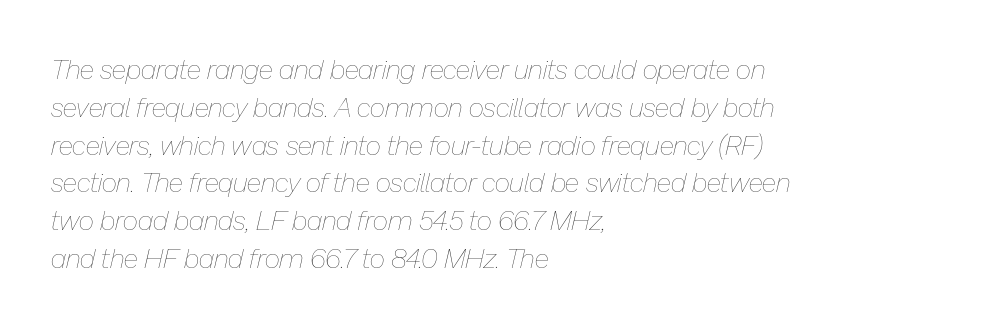
Observe the ordinary spacing: letters are neighbours, not strangers. The gap between lines stays unmarked. Slanted lettering throughout. The paragraph has a hard left edge and a soft right edge. Students, observe: this is what conventionally led text looks like.
